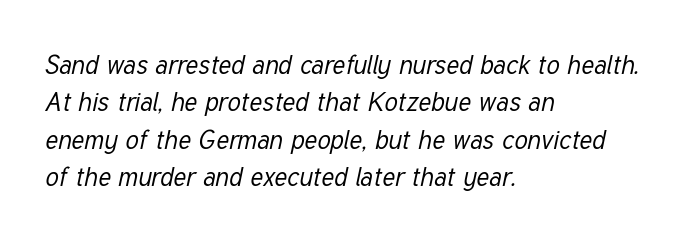
Regular leading. The passage is arranged the way most books set body copy — flush left. The passage shown leans; its letterforms are oblique. On a weight scale, this lands at 450 or below. Honestly, there is no underline to notice here at all.
